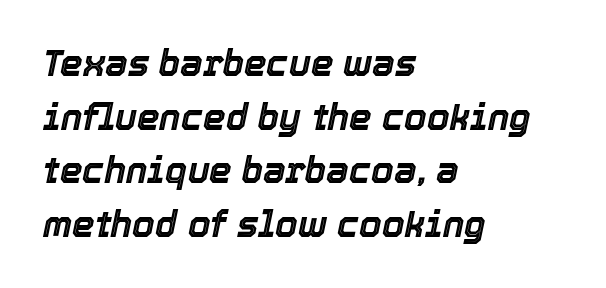
The image shows 36 px text type, italic (leaning right); set left-aligned, normal line spacing (1.49x), normal letter spacing, not underlined; a medium x-height.
